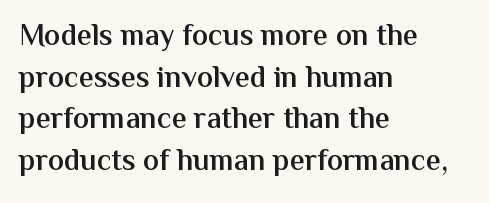
Q: Is the text bold? A: Semi-bold.
Q: Is the text italic (slanted)? A: No, it is upright.
Q: Is the typeface a serif or a sans-serif typeface? A: Sans-serif.
Q: Is the text underlined? A: No.
Q: How is the paragraph aligned? A: Left-aligned.
Q: Is the spacing between letters normal or unusually wide? A: Normal.
Q: Is the spacing between lines tight, normal or loose? A: Normal.
Q: Width (condensed, normal, or wide)? A: Normal.
Q: Stroke contrast? A: Medium.
Q: x-height? A: Medium.
Q: Monospaced? A: No.
